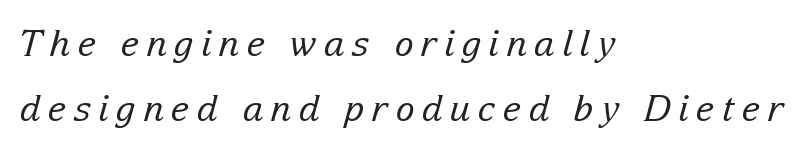
The image shows 36 px regular-weight serif type, italic (leaning right); set left-aligned, line spacing 1.8x, unusually wide letter spacing (+0.2 em), not underlined; low stroke contrast and a medium x-height.
